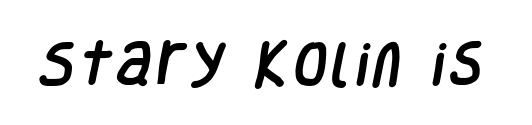
{"serif": "no", "width": "condensed", "stroke_contrast": "low", "x_height": "large", "monospaced": "no", "underline": "no", "glyph_px": 48}
